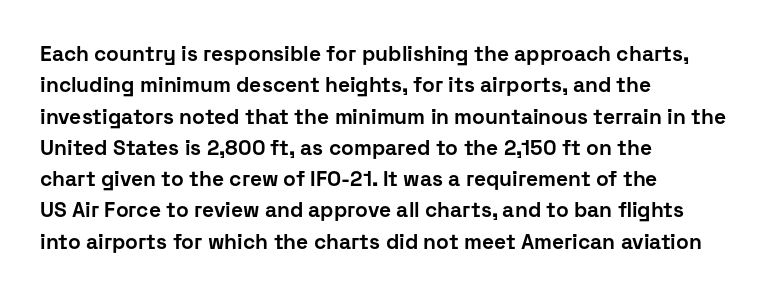
{"italic": "no", "bold": "yes", "underline": "no", "align": "left", "line_spacing": "normal", "line_spacing_ratio": 1.49, "letter_spacing": "normal", "letter_spacing_em": 0.0, "glyph_px": 21}
